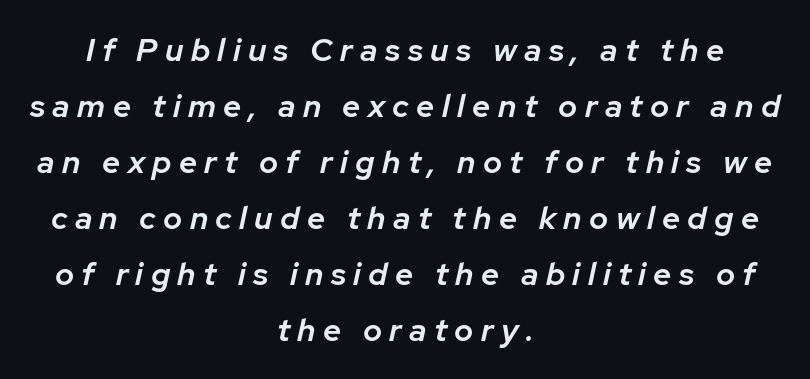
A typesetter would call this proportional, since set widths differ per character. Teacher's note: observe the equal gaps on both sides — that is centered alignment. The tracking reads as deliberately expanded to a designer's eye. Clear beneath every line of the passage. A fair bit of extra ink — the face is semibold, not bold. Slant detected: the letters are inclined.
